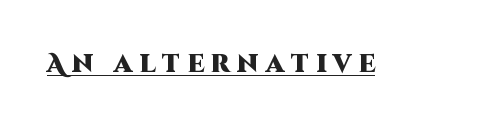
Posture: vertical. Each line of the rendering has a horizontal stroke beneath the glyphs. The characters look thick and weighty, a clear bold. Caption: expanded tracking, letters set apart.
